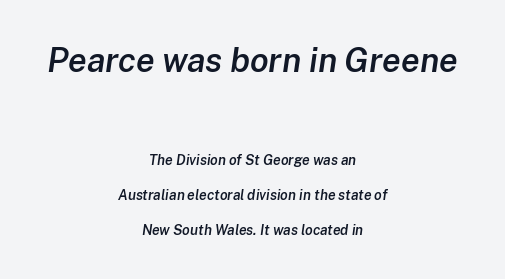
The image shows 34 px semibold type, italic (leaning right); set centered, loose line spacing (2.5x), normal letter spacing, not underlined; the first (top) block is 2.43x larger; low stroke contrast and a medium x-height.
